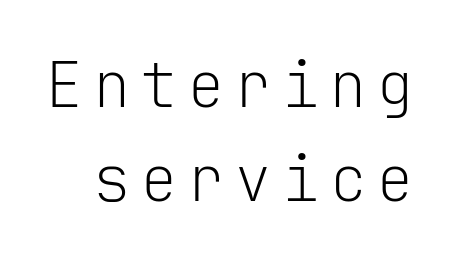
The font's upright variant was chosen for this text. Whoever set this chose a conventional vertical rhythm. Counters stay open thanks to moderate or lighter strokes. Note the uniform advance width — an 'i' takes as much space as an 'm'.
